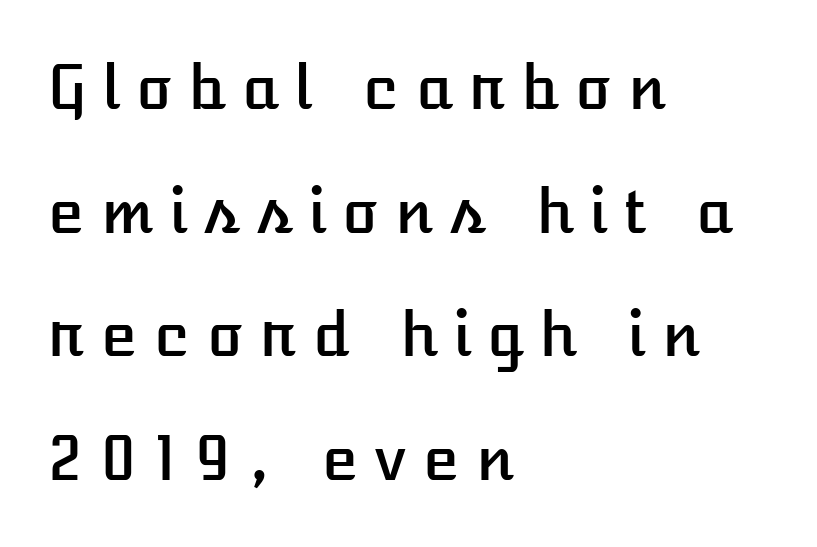
Q: Is the text italic (slanted)? A: No, it is upright.
Q: Is the text underlined? A: No.
Q: How is the paragraph aligned? A: Left-aligned.
Q: Is the spacing between letters normal or unusually wide? A: Unusually wide.
Q: Is the spacing between lines tight, normal or loose? A: Loose.
Q: Width (condensed, normal, or wide)? A: Normal.
Q: Stroke contrast? A: Low.
Q: x-height? A: Medium.
Q: Monospaced? A: No.
